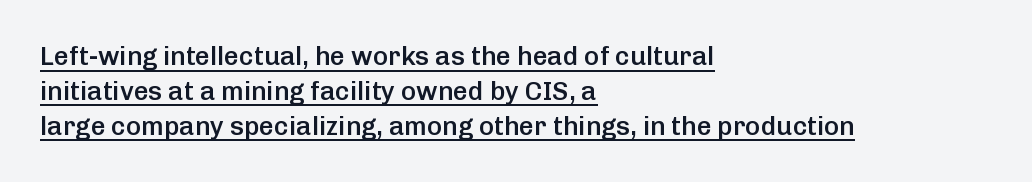
The image shows 26 px text type, upright; set left-aligned, normal line spacing (1.34x), normal letter spacing, underlined.
